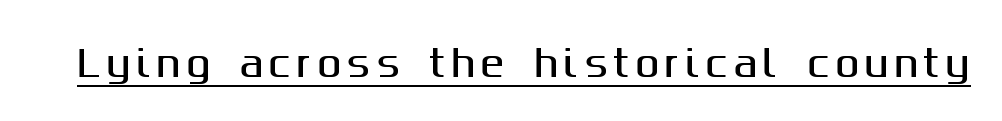
Q: Is the text italic (slanted)? A: No, it is upright.
Q: Is the typeface a serif or a sans-serif typeface? A: Sans-serif.
Q: Is the text underlined? A: Yes.
Q: Width (condensed, normal, or wide)? A: Normal.
Q: Stroke contrast? A: Medium.
Q: x-height? A: Medium.
Q: Monospaced? A: No.
